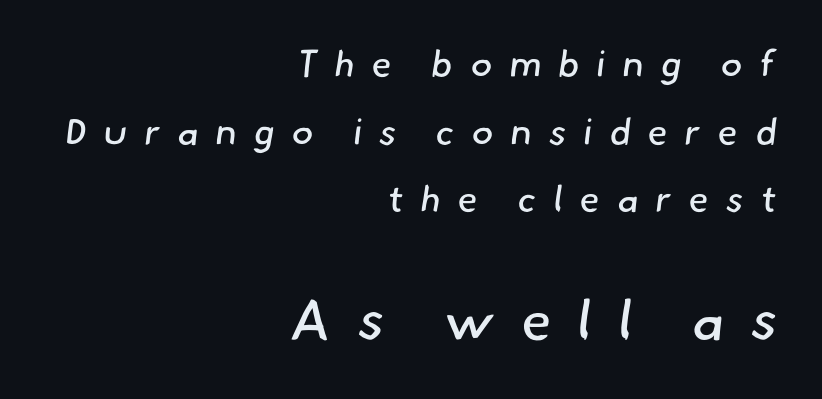
{"serif": "no", "bold": "no", "weight": "regular", "width": "normal", "stroke_contrast": "low", "x_height": "small", "monospaced": "no", "underline": "no", "align": "right", "line_spacing_ratio": 1.83, "letter_spacing": "wide", "letter_spacing_em": 0.45, "larger_block": "second", "size_ratio": 1.51, "glyph_px": 56}
